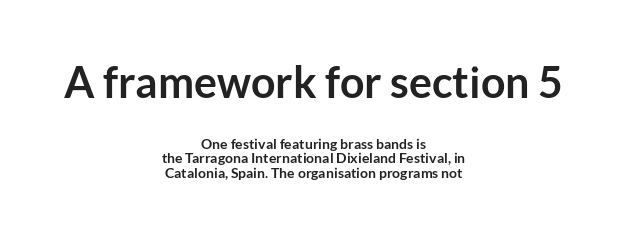
Is the lower block the larger one? No — the upper block carries the bigger type. Quick note: not italic, upright. Heavy-handed strokes throughout: this text is bold. The letters carry no serifs — their stems end cleanly without finishing strokes. Students, note that the glyphs here touch the page at normal intervals.
